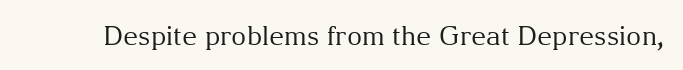
{"italic": "no", "bold": "no", "underline": "no", "letter_spacing": "normal", "letter_spacing_em": 0.0, "glyph_px": 26}
